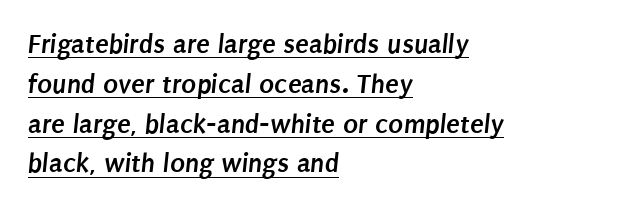
Q: Is the text bold? A: Yes.
Q: Is the typeface a serif or a sans-serif typeface? A: Sans-serif.
Q: Is the text underlined? A: Yes.
Q: How is the paragraph aligned? A: Left-aligned.
Q: Is the spacing between letters normal or unusually wide? A: Normal.
Q: Is the spacing between lines tight, normal or loose? A: Normal.
Q: Width (condensed, normal, or wide)? A: Condensed.
Q: Stroke contrast? A: Low.
Q: x-height? A: Large.
Q: Monospaced? A: No.
